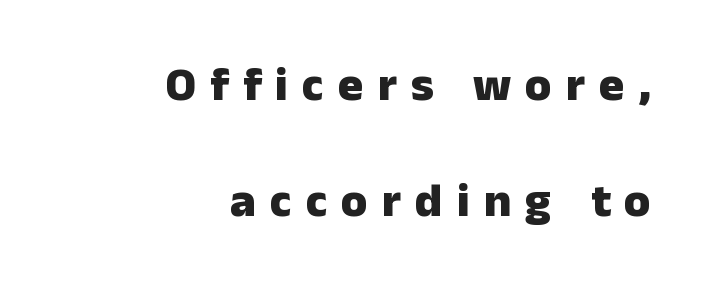
These lines stand farther apart than default settings would place them. When letters stand straight like this, we call the style roman or upright. The letters advance in unequal steps, a hallmark of proportional type. Characters follow at a spacing far wider than the type designer built in.
